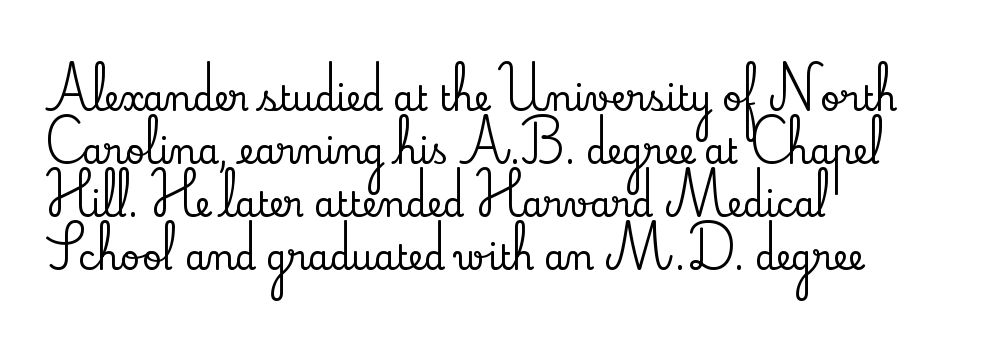
Q: Is the text italic (slanted)? A: No, it is upright.
Q: Is the typeface a serif or a sans-serif typeface? A: Serif.
Q: Is the text underlined? A: No.
Q: How is the paragraph aligned? A: Left-aligned.
Q: Is the spacing between letters normal or unusually wide? A: Normal.
Q: Is the spacing between lines tight, normal or loose? A: Normal.
Q: Width (condensed, normal, or wide)? A: Normal.
Q: Stroke contrast? A: Low.
Q: x-height? A: Small.
Q: Monospaced? A: No.
